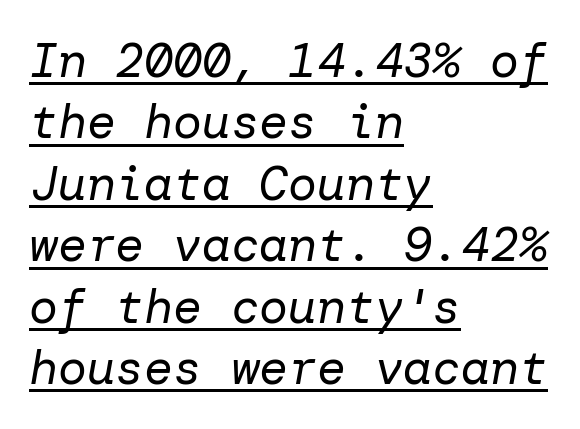
Q: Is the text bold? A: No.
Q: Is the text italic (slanted)? A: Yes, it leans right by about 10 degrees.
Q: Is the text underlined? A: Yes.
Q: How is the paragraph aligned? A: Left-aligned.
Q: Is the spacing between letters normal or unusually wide? A: Normal.
Q: Is the spacing between lines tight, normal or loose? A: Normal.
Q: Width (condensed, normal, or wide)? A: Normal.
Q: Stroke contrast? A: Low.
Q: x-height? A: Medium.
